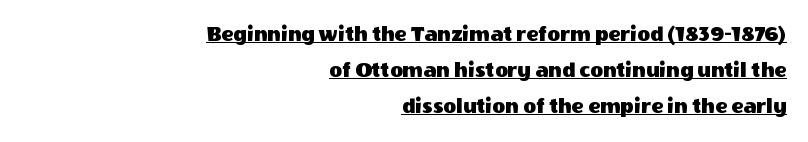
The image shows 22 px text type, upright; set right-aligned, normal line spacing (1.64x), normal letter spacing, underlined.
